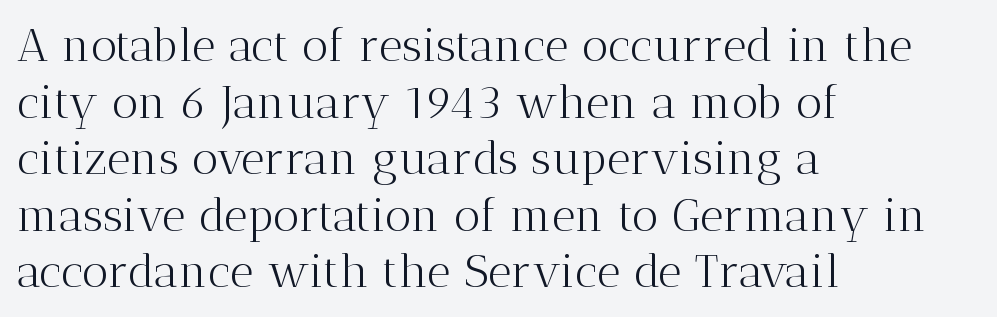
{"serif": "yes", "italic": "no", "bold": "no", "weight": "light", "width": "normal", "stroke_contrast": "medium", "x_height": "medium", "monospaced": "no", "underline": "no", "align": "left", "line_spacing_ratio": 1.23, "letter_spacing": "normal", "letter_spacing_em": 0.0, "glyph_px": 46}
